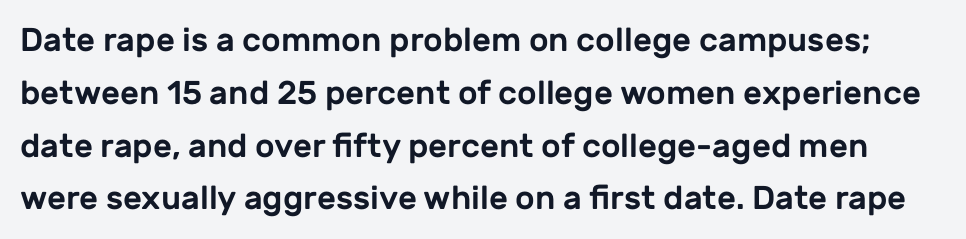
{"serif": "no", "italic": "no", "width": "normal", "stroke_contrast": "low", "x_height": "medium", "monospaced": "no", "underline": "no", "line_spacing": "normal", "line_spacing_ratio": 1.6, "letter_spacing": "normal", "letter_spacing_em": 0.0, "glyph_px": 33}
